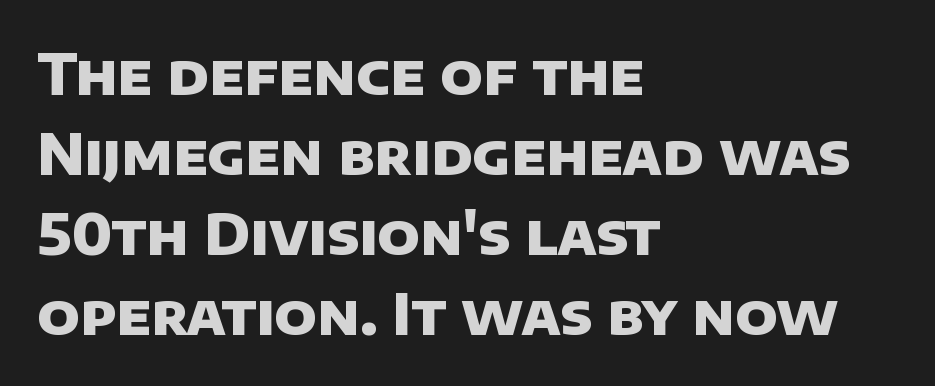
You can tell from the bare stems that sans-serif type was used. The rendering uses natural spacing where letterforms have individual widths. Typeset ragged right — the left edge is the straight one. A typesetter would call this leading conventional body-copy spacing. The tracking reads as untouched default to a designer's eye.
